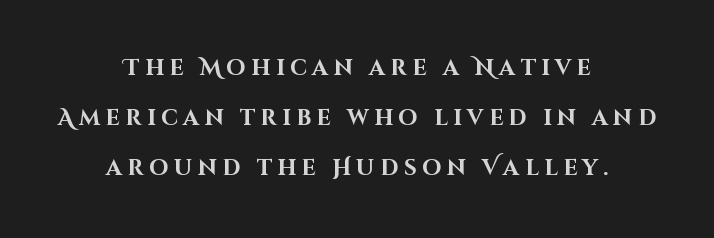
{"italic": "no", "bold": "yes", "underline": "no", "align": "center", "line_spacing": "loose", "line_spacing_ratio": 2.28, "letter_spacing": "wide", "letter_spacing_em": 0.25, "glyph_px": 22}
